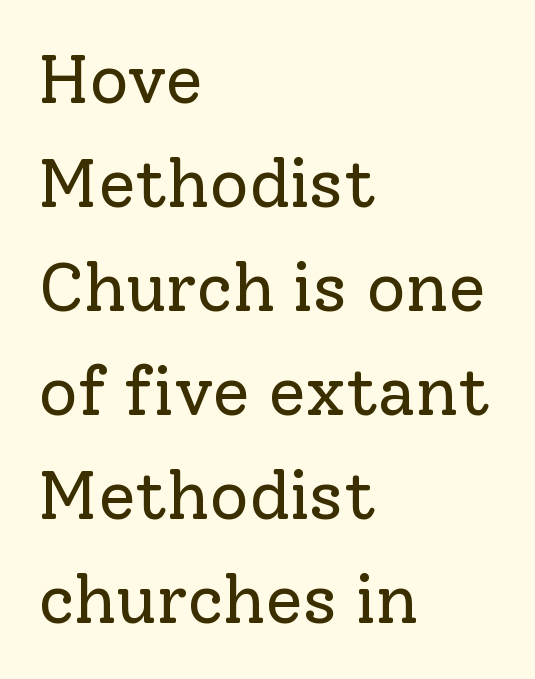
{"serif": "yes", "italic": "no", "bold": "no", "weight": "regular", "width": "normal", "stroke_contrast": "low", "x_height": "medium", "monospaced": "no", "underline": "no", "align": "left", "line_spacing": "normal", "line_spacing_ratio": 1.53, "letter_spacing": "normal", "letter_spacing_em": 0.0, "glyph_px": 68}
